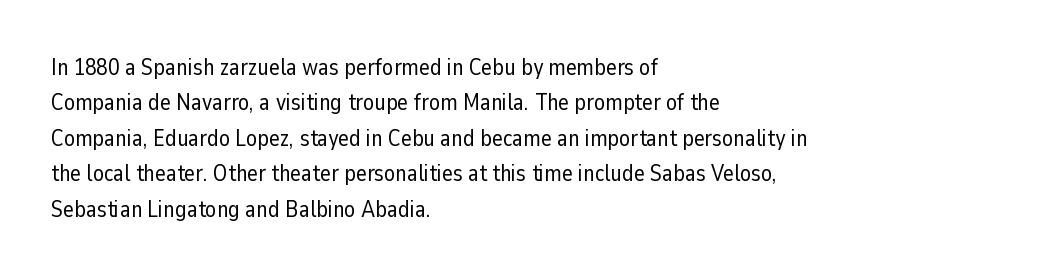
Q: Is the text bold? A: No.
Q: Is the text italic (slanted)? A: No, it is upright.
Q: Is the text underlined? A: No.
Q: How is the paragraph aligned? A: Left-aligned.
Q: Is the spacing between letters normal or unusually wide? A: Normal.
Q: Is the spacing between lines tight, normal or loose? A: Normal.
